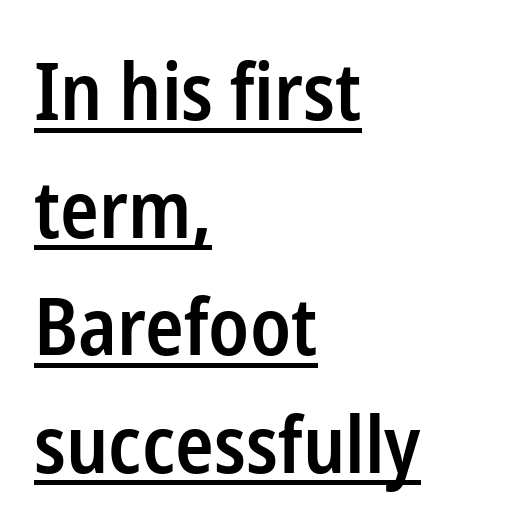
Q: Is the text bold? A: Semi-bold.
Q: Is the text italic (slanted)? A: No, it is upright.
Q: Is the typeface a serif or a sans-serif typeface? A: Sans-serif.
Q: Is the text underlined? A: Yes.
Q: How is the paragraph aligned? A: Left-aligned.
Q: Is the spacing between letters normal or unusually wide? A: Normal.
Q: Is the spacing between lines tight, normal or loose? A: Normal.
Q: Width (condensed, normal, or wide)? A: Condensed.
Q: Stroke contrast? A: Low.
Q: x-height? A: Medium.
Q: Monospaced? A: No.
